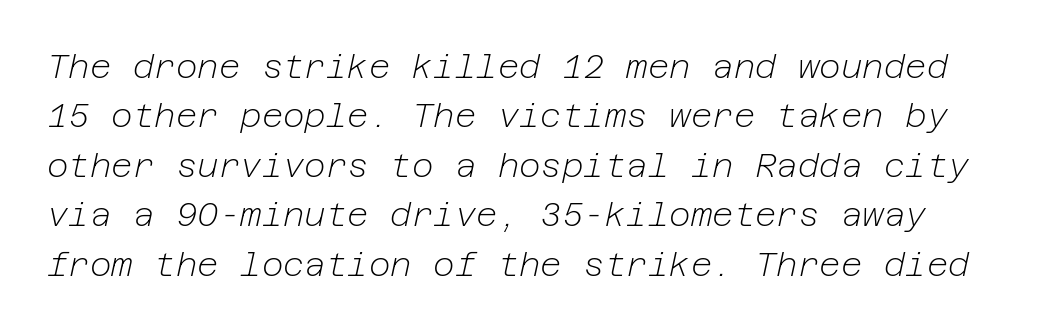
The image shows 33 px light type, italic (leaning right); set normal line spacing (1.5x), normal letter spacing, not underlined; low stroke contrast and a medium x-height.
